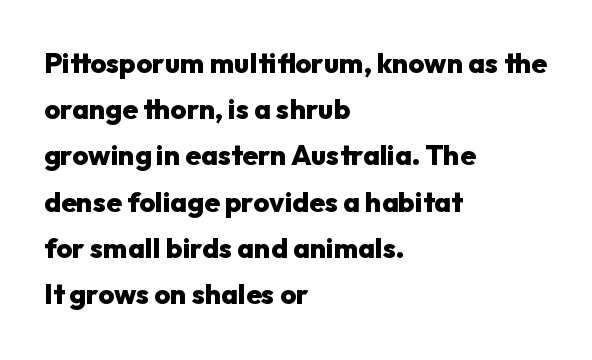
Q: Is the text bold? A: Yes.
Q: Is the text italic (slanted)? A: No, it is upright.
Q: Is the typeface a serif or a sans-serif typeface? A: Sans-serif.
Q: Is the text underlined? A: No.
Q: How is the paragraph aligned? A: Left-aligned.
Q: Is the spacing between letters normal or unusually wide? A: Normal.
Q: Is the spacing between lines tight, normal or loose? A: Normal.
Q: Width (condensed, normal, or wide)? A: Normal.
Q: Stroke contrast? A: Low.
Q: x-height? A: Medium.
Q: Monospaced? A: No.
